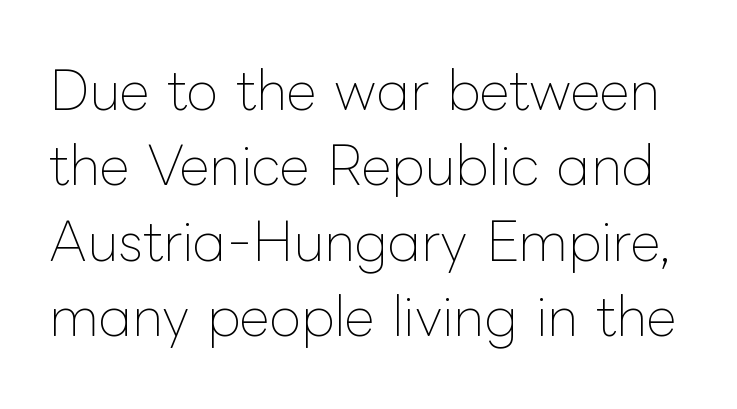
The image shows 52 px thin type, upright; set normal line spacing (1.45x), normal letter spacing, not underlined; low stroke contrast and a medium x-height.
